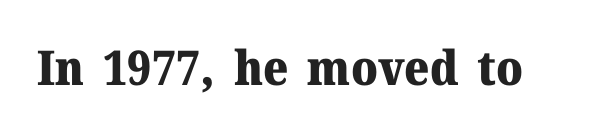
The image shows 48 px heavy serif type, upright; set normal letter spacing, not underlined; medium stroke contrast and a medium x-height.
